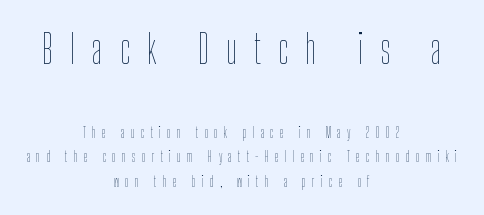
The image shows 39 px thin, condensed type, upright; set centered, line spacing 1.74x, unusually wide letter spacing (+0.43 em), not underlined; the first (top) block is 2.79x larger; low stroke contrast and a medium x-height.
